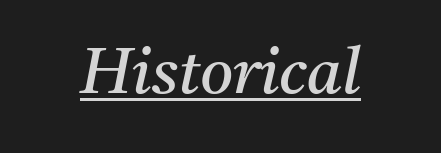
{"serif": "yes", "italic": "yes", "lean": "right", "slant_degrees": 11, "bold": "no", "weight": "regular", "width": "normal", "stroke_contrast": "medium", "x_height": "medium", "monospaced": "no", "underline": "yes", "letter_spacing": "normal", "letter_spacing_em": 0.0, "glyph_px": 64}
